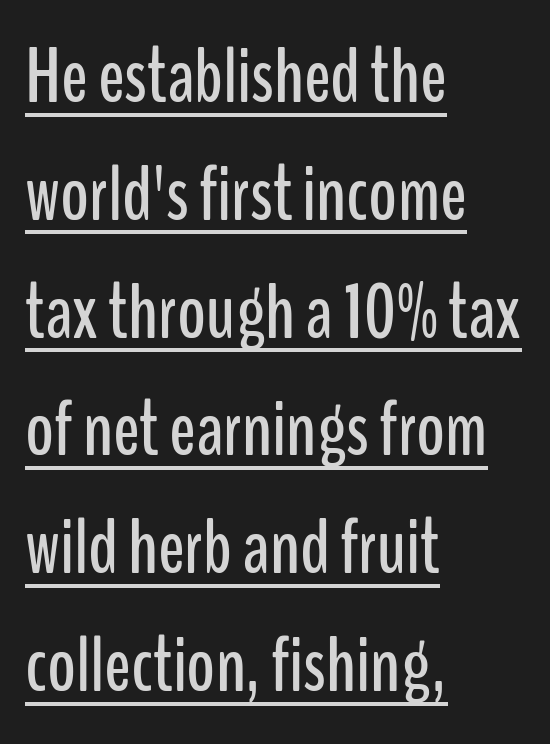
The face used here is proportionally spaced, like ordinary book or web type. Tall strokes in this sample are plumb rather than angled. All the whitespace from short lines collects on the right. A continuous stroke trails under the words, as in a hyperlink. Regular leading.
